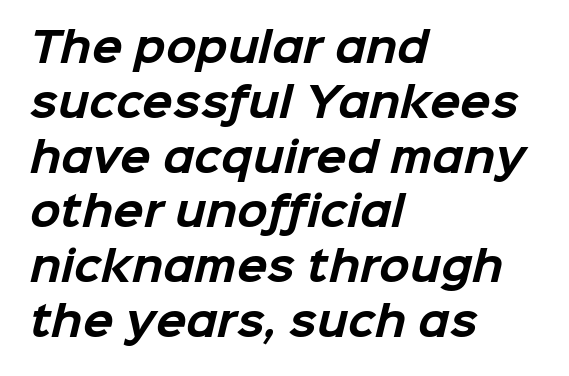
{"serif": "no", "bold": "yes", "weight": "bold", "width": "normal", "stroke_contrast": "low", "x_height": "medium", "monospaced": "no", "underline": "no", "align": "left", "line_spacing": "normal", "line_spacing_ratio": 1.37, "letter_spacing": "normal", "letter_spacing_em": 0.0, "glyph_px": 40}
